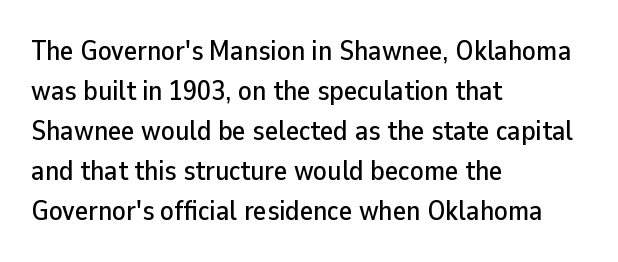
{"serif": "no", "italic": "no", "width": "normal", "stroke_contrast": "low", "x_height": "medium", "monospaced": "no", "underline": "no", "align": "left", "line_spacing": "normal", "line_spacing_ratio": 1.43, "letter_spacing": "normal", "letter_spacing_em": 0.0, "glyph_px": 28}
